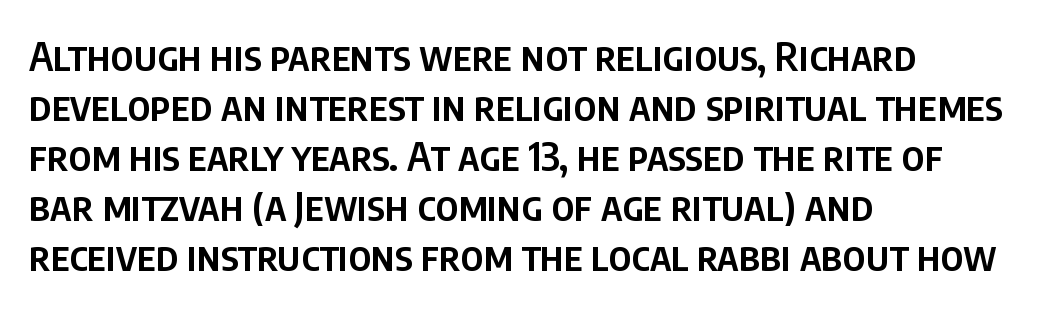
{"serif": "no", "italic": "no", "bold": "semi", "weight": "semibold", "width": "condensed", "stroke_contrast": "low", "x_height": "large", "monospaced": "no", "underline": "no", "align": "left", "line_spacing": "normal", "line_spacing_ratio": 1.25, "letter_spacing": "normal", "letter_spacing_em": 0.0, "glyph_px": 40}
